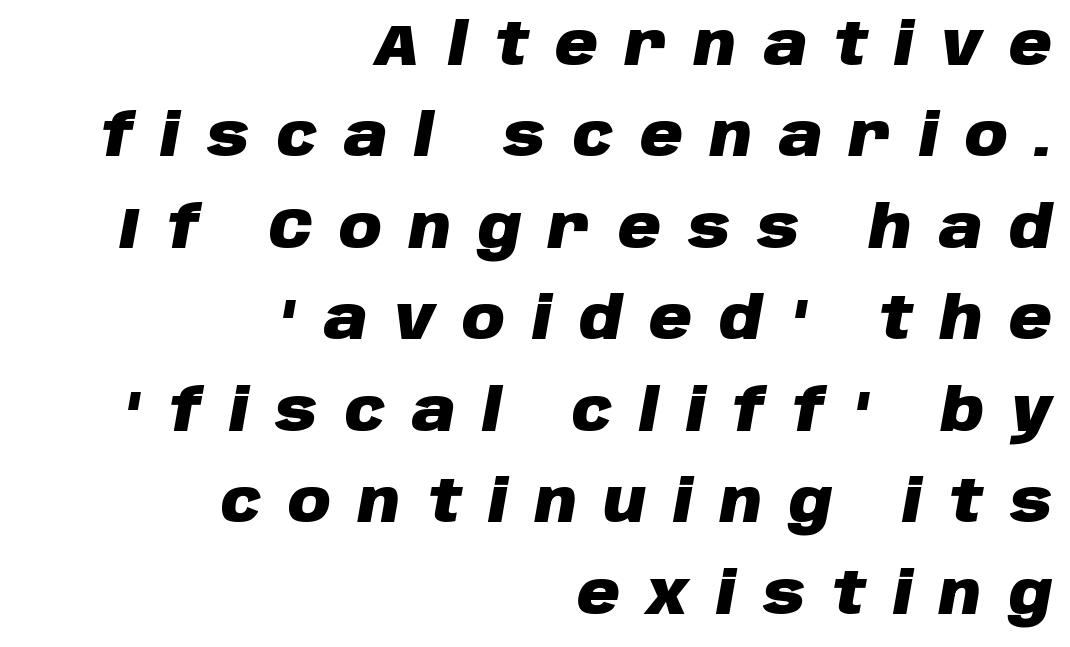
Q: Is the text bold? A: Yes.
Q: Is the text italic (slanted)? A: Yes, it leans right by about 10 degrees.
Q: Is the text underlined? A: No.
Q: How is the paragraph aligned? A: Right-aligned.
Q: Is the spacing between letters normal or unusually wide? A: Unusually wide.
Q: Is the spacing between lines tight, normal or loose? A: Normal.
Q: Width (condensed, normal, or wide)? A: Normal.
Q: Stroke contrast? A: Low.
Q: x-height? A: Large.
Q: Monospaced? A: No.
